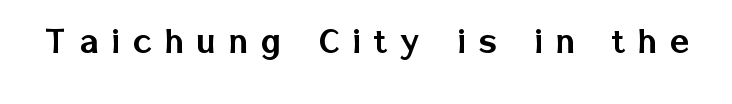
{"serif": "no", "italic": "no", "width": "normal", "stroke_contrast": "low", "x_height": "medium", "monospaced": "no", "underline": "no", "letter_spacing": "wide", "letter_spacing_em": 0.32, "glyph_px": 41}
